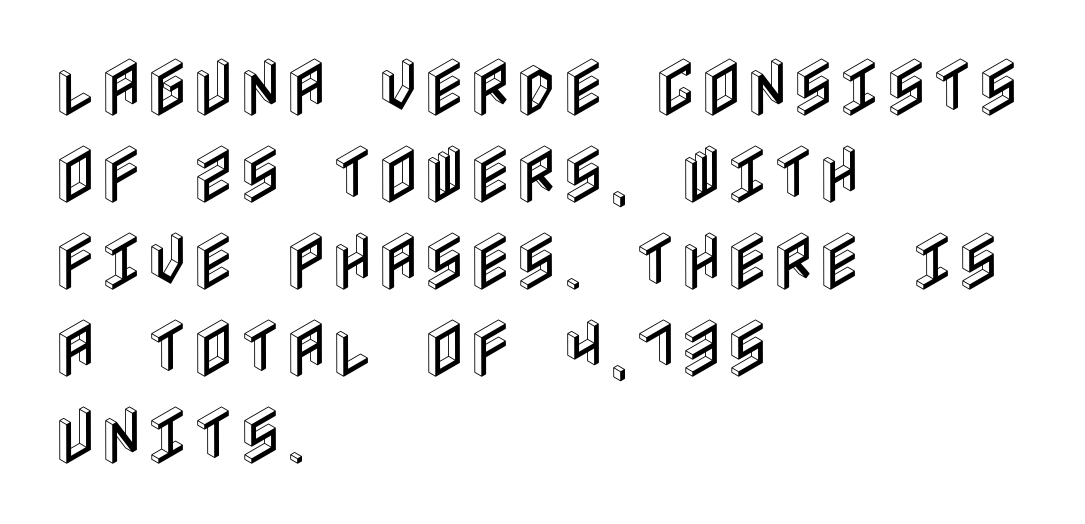
The compositor pushed each line to the left boundary. Vertical spacing — default. Lines of text with bare space underneath. Every character sits straight up, as roman type does. Honestly, the letter spacing is just normal — you wouldn't notice it.
